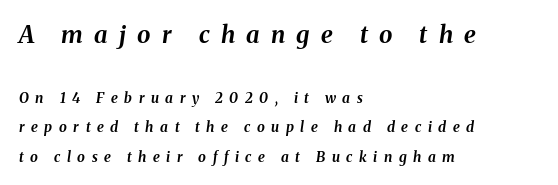
Students, this is bold: see how much ink each stroke carries. Type without underlining. You get the large type first, then a drop to smaller type. Leftover space on each line is placed entirely after the last word. A typesetter would mark this as italic.
